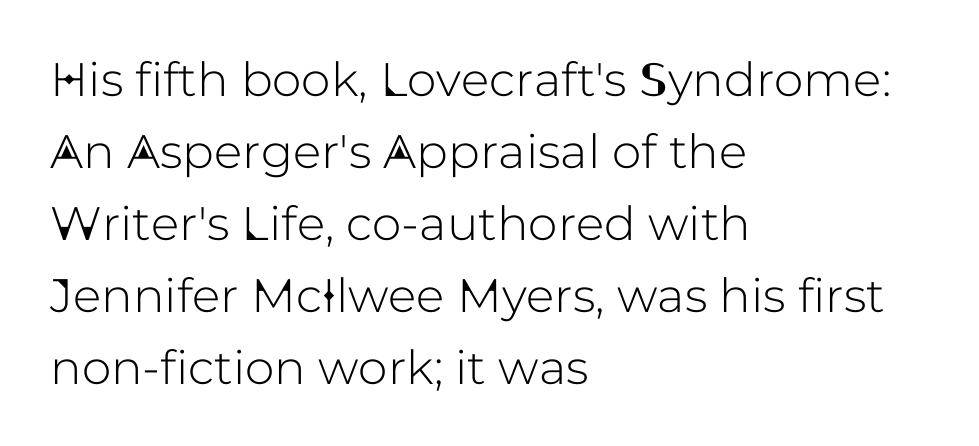
{"serif": "no", "italic": "no", "width": "normal", "stroke_contrast": "low", "x_height": "medium", "monospaced": "no", "underline": "no", "align": "left", "line_spacing": "normal", "line_spacing_ratio": 1.53, "letter_spacing": "normal", "letter_spacing_em": 0.0, "glyph_px": 47}
